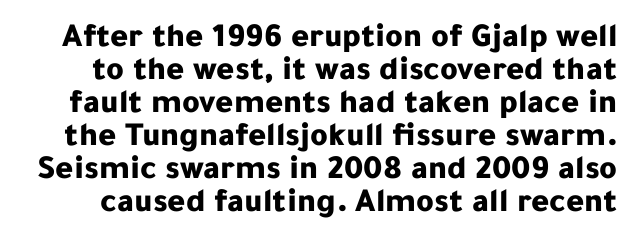
{"serif": "no", "italic": "no", "bold": "yes", "weight": "bold", "width": "normal", "stroke_contrast": "low", "x_height": "medium", "monospaced": "no", "underline": "no", "line_spacing": "tight", "line_spacing_ratio": 0.97, "letter_spacing": "normal", "letter_spacing_em": 0.0, "glyph_px": 34}
